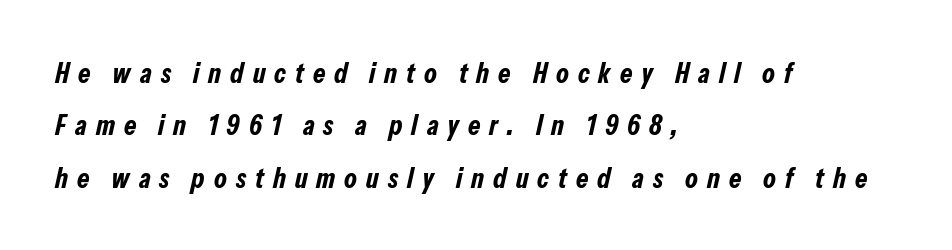
The image shows 28 px bold, condensed type, italic (leaning right); set left-aligned, line spacing 1.87x, unusually wide letter spacing (+0.32 em), not underlined; low stroke contrast and a medium x-height.
